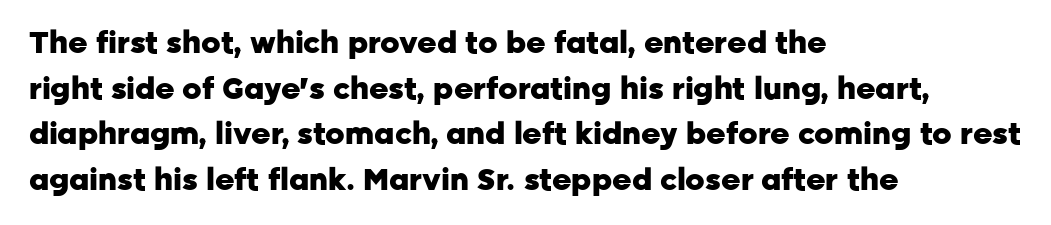
The image shows 30 px heavy sans-serif type, upright; set left-aligned, normal line spacing (1.52x), normal letter spacing, not underlined; low stroke contrast and a medium x-height.
